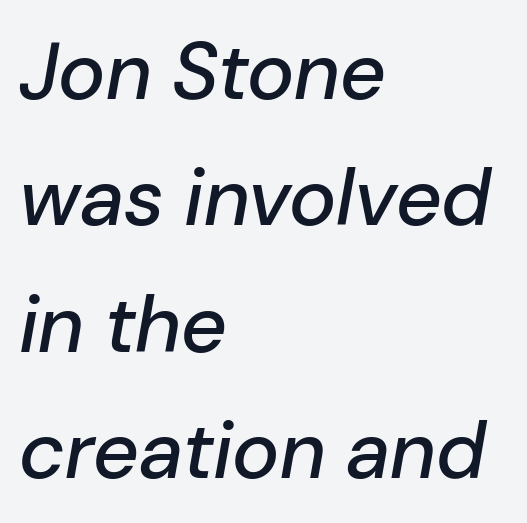
Whoever set this chose a conventional vertical rhythm. These lines keep a tight, regular rhythm from letter to letter. Compared with ordinary roman type, these characters are visibly tilted. Teacher's note: observe the even left margin — that is flush-left alignment. A bare baseline throughout the passage.
